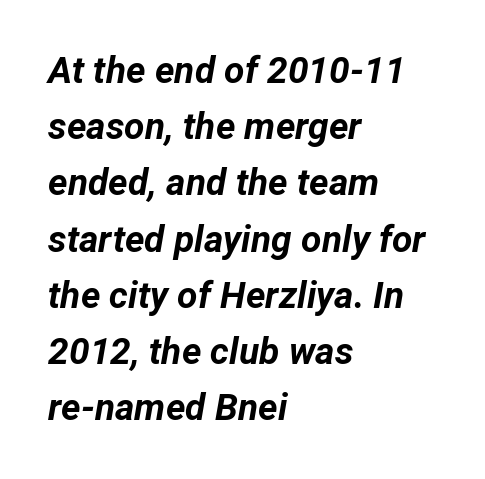
The foot of each line stays bare and open. Tracking value appears to be zero — textbook default spacing. The rendering uses a moderate line-height, typical for paragraphs. Style check: oblique. This sample has the flowing, uneven cadence of proportional lettering. Notice how thick the strokes are: this is what a full bold looks like.
